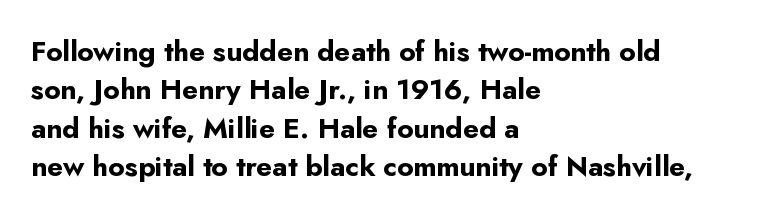
Here the designer chose a conventional face with non-uniform glyph widths. These lines were composed using upright roman letters. Every letter is thick-stroked: bold, no question. This sample is left-justified, so line endings fall wherever the words run out. Observe the ordinary spacing: letters are neighbours, not strangers. The baseline area is clear.
